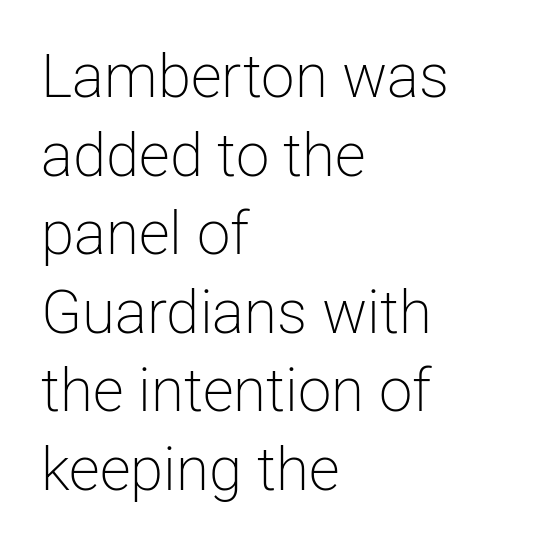
Q: Is the text bold? A: No.
Q: Is the text italic (slanted)? A: No, it is upright.
Q: Is the typeface a serif or a sans-serif typeface? A: Sans-serif.
Q: Is the text underlined? A: No.
Q: How is the paragraph aligned? A: Left-aligned.
Q: Is the spacing between letters normal or unusually wide? A: Normal.
Q: Is the spacing between lines tight, normal or loose? A: Normal.
Q: Width (condensed, normal, or wide)? A: Normal.
Q: Stroke contrast? A: Low.
Q: x-height? A: Medium.
Q: Monospaced? A: No.
